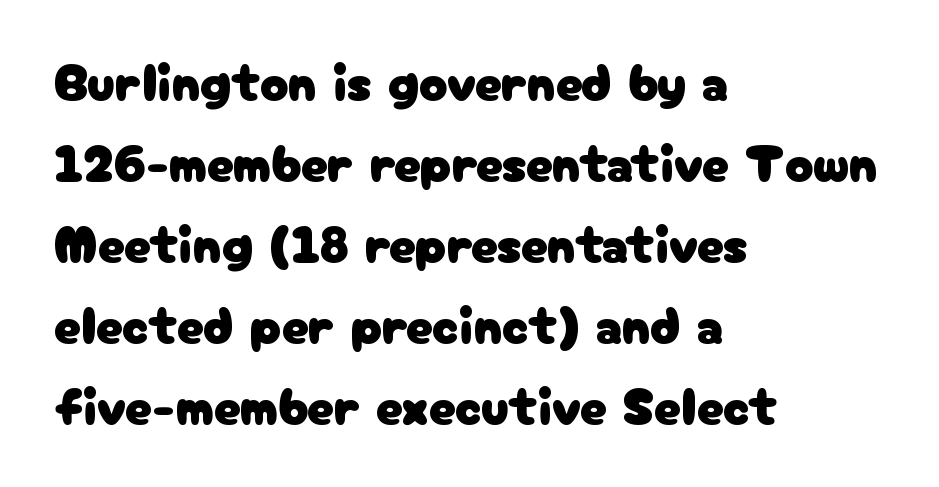
Underlining? Definitely not there. The letters carry no serifs — their stems end cleanly without finishing strokes. The setting favours the left margin, as ordinary paragraphs usually do. Whoever set this chose a conventional vertical rhythm. Notice how the stems are strictly vertical — no italics here.
